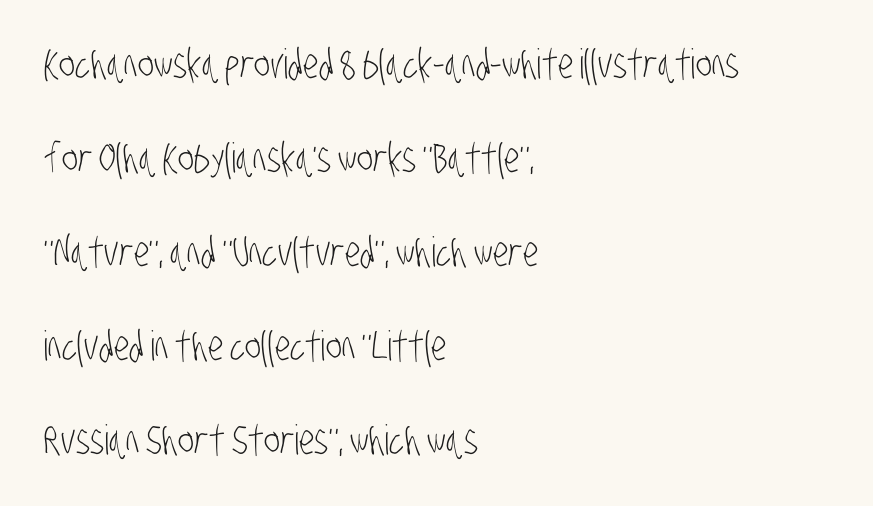
The image shows 41 px light, condensed sans-serif type; set left-aligned, loose line spacing (2.29x), normal letter spacing, not underlined; low stroke contrast and a large x-height.
